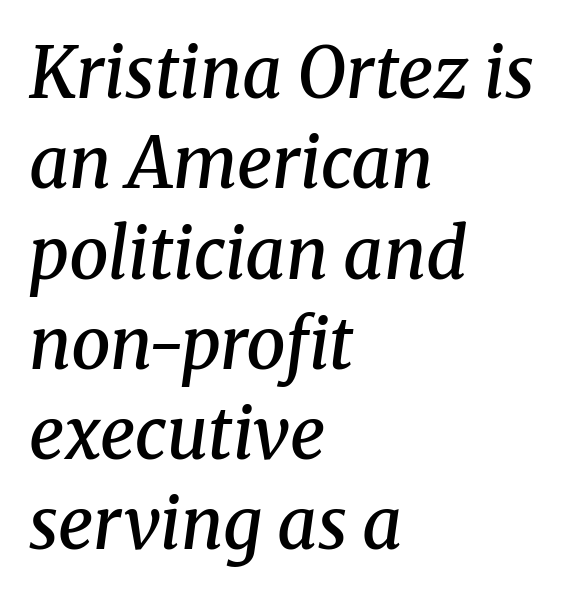
{"serif": "yes", "italic": "yes", "lean": "right", "slant_degrees": 8, "bold": "semi", "weight": "semibold", "width": "normal", "stroke_contrast": "medium", "x_height": "medium", "monospaced": "no", "underline": "no", "align": "left", "line_spacing": "normal", "line_spacing_ratio": 1.29, "letter_spacing": "normal", "letter_spacing_em": 0.0, "glyph_px": 70}
